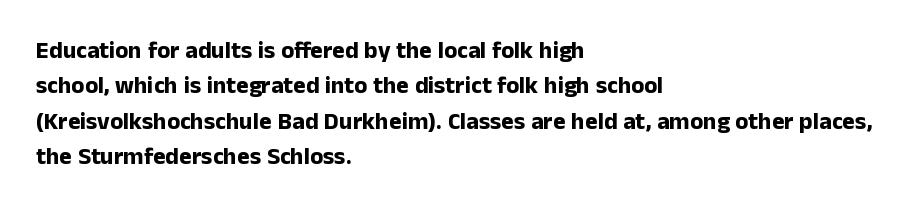
{"italic": "no", "bold": "yes", "underline": "no", "align": "left", "line_spacing": "normal", "line_spacing_ratio": 1.47, "letter_spacing": "normal", "letter_spacing_em": 0.0, "glyph_px": 24}
